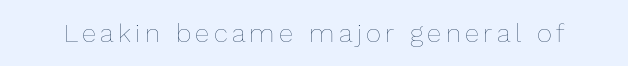
The image shows 26 px text type, upright; set not underlined.
